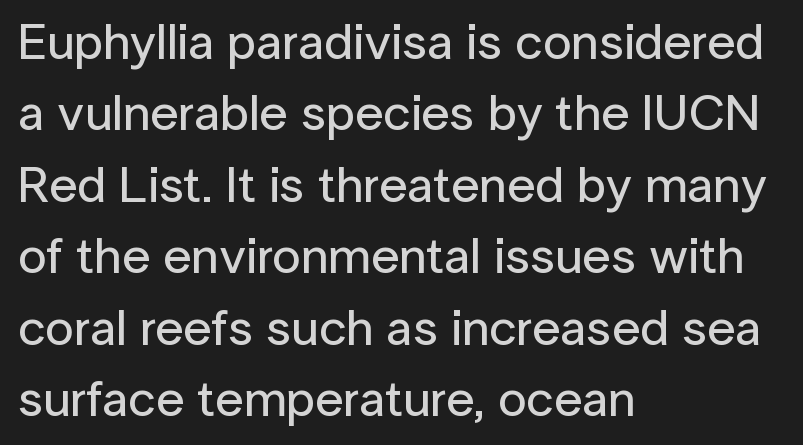
The image shows 51 px sans-serif type, upright; set left-aligned, normal line spacing (1.4x), normal letter spacing, not underlined; low stroke contrast and a medium x-height.
